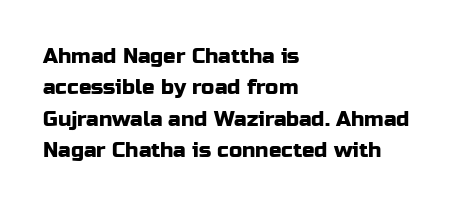
Unmarked baselines from the first word to the last. Every character sits straight up, as roman type does. The lines in this sample share a left origin and differ only in where they stop. Summary of vertical rhythm: regular, with standard interline spacing. Inter-character spacing is left at the font's built-in metrics.
